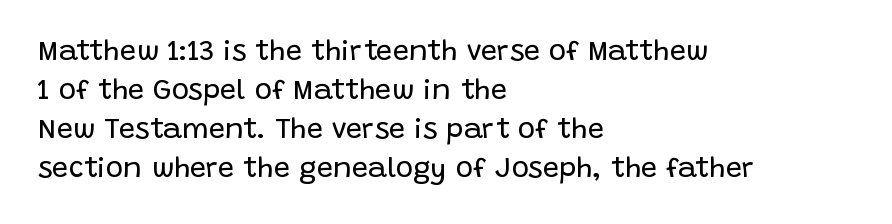
The rendering anchors every line to the left-hand side. The font sits on the lighter half of the weight spectrum, regular included. Here the designer chose a conventional face with non-uniform glyph widths. The font's upright variant was chosen for this text. Students, observe: this is what conventionally led text looks like. Check the space under the baseline: it is left empty.
